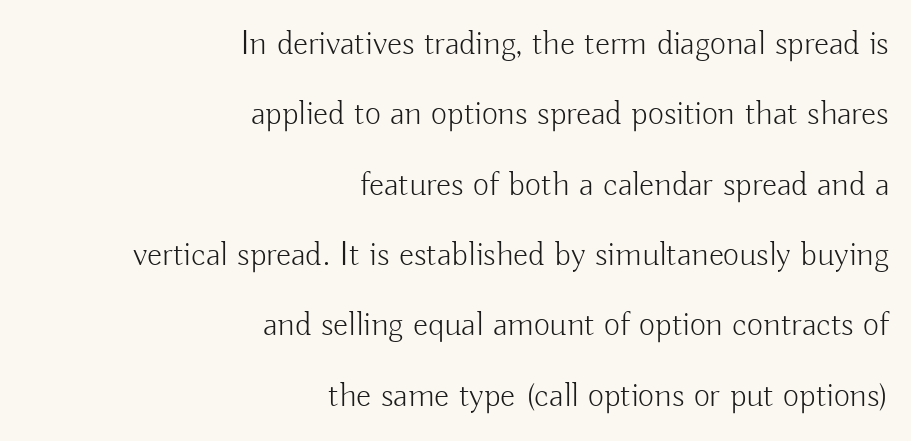
A typesetter would label this face a sans. This is roman type, the default non-slanted kind. The passage shown stacks its lines with a broad gap. A light-to-regular cut is what we see here. Tracking here is standard; glyphs follow each other at the usual distance.
